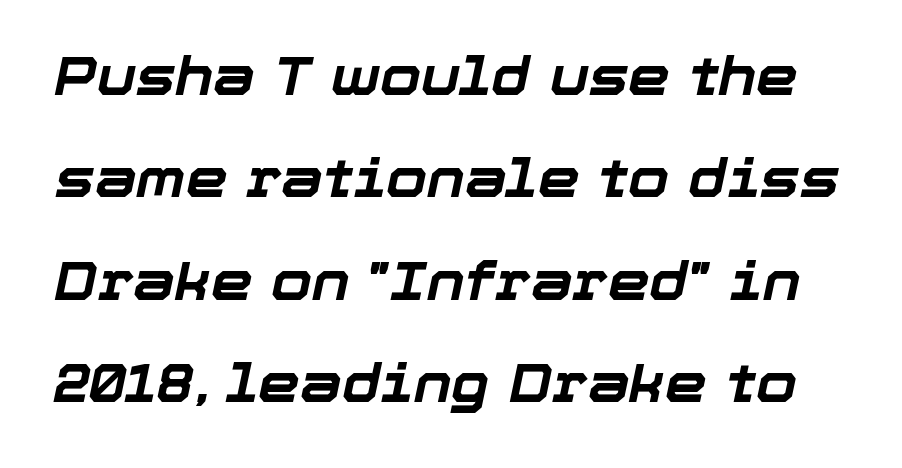
Reading down the column, the eye jumps a long way to each next line. The rendering keeps characters at their native spacing. Plain, unruled lines of type. Each letter keeps its own natural width here, so spacing adapts to shape. The passage shown is emphatically bold.
